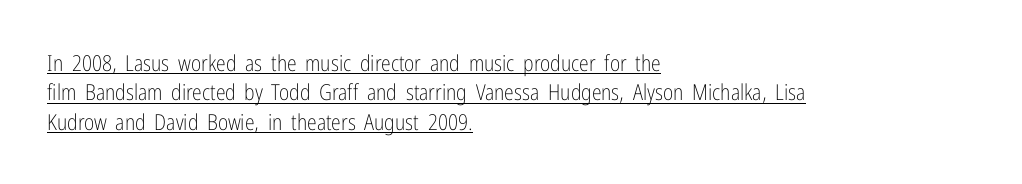
Here the glyphs are tracked normally, forming tight word shapes. The strokes carry an ordinary text weight at most. Typeset ragged right — the left edge is the straight one. Honestly, the underline is the first thing you notice here. Rendered with straight, roman letterforms. The vertical gap from one line to the next is medium.
